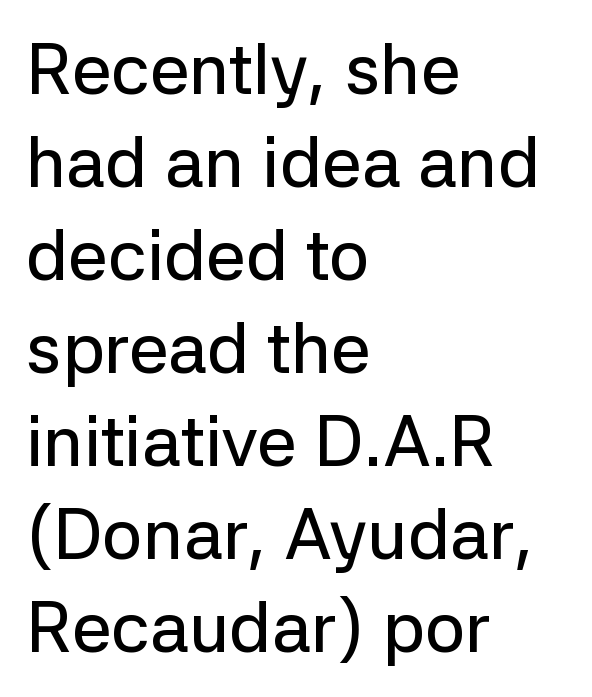
Q: Is the text italic (slanted)? A: No, it is upright.
Q: Is the typeface a serif or a sans-serif typeface? A: Sans-serif.
Q: Is the text underlined? A: No.
Q: How is the paragraph aligned? A: Left-aligned.
Q: Is the spacing between letters normal or unusually wide? A: Normal.
Q: Is the spacing between lines tight, normal or loose? A: Normal.
Q: Width (condensed, normal, or wide)? A: Normal.
Q: Stroke contrast? A: Low.
Q: x-height? A: Medium.
Q: Monospaced? A: No.
